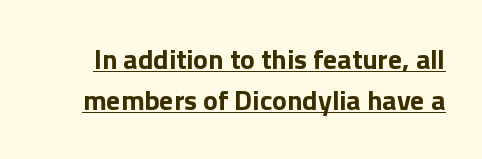
{"serif": "no", "italic": "no", "bold": "yes", "weight": "bold", "width": "normal", "x_height": "medium", "monospaced": "no", "underline": "yes", "line_spacing": "normal", "line_spacing_ratio": 1.47, "letter_spacing": "normal", "letter_spacing_em": 0.0, "glyph_px": 28}
